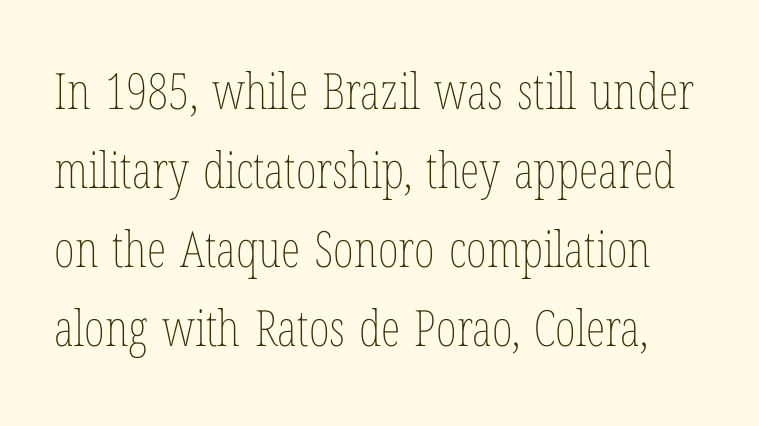
The lettering holds an erect, upright posture throughout. Caption: face not bold, strokes unweighted. Honestly, the row spacing looks completely unremarkable. The string is rendered with underlining switched off.
